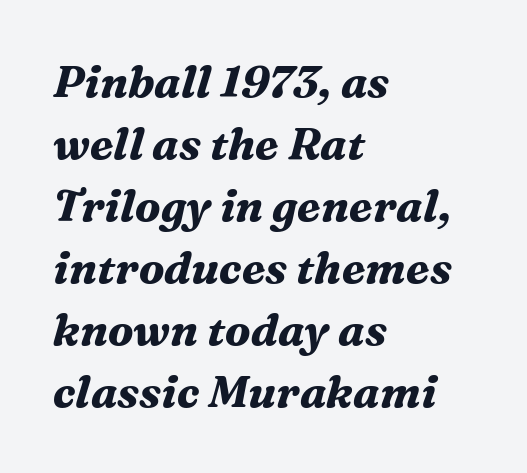
The image shows 44 px bold serif type, italic (leaning right); set left-aligned, normal line spacing (1.41x), normal letter spacing, not underlined; medium stroke contrast and a medium x-height.
